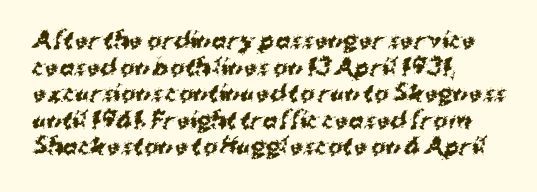
The letterforms sit shoulder to shoulder at normal distance. Bare-footed words on every line. The letters are bold, with thick, heavy strokes. Horizontal alignment here is leftward, the default for most running prose.
